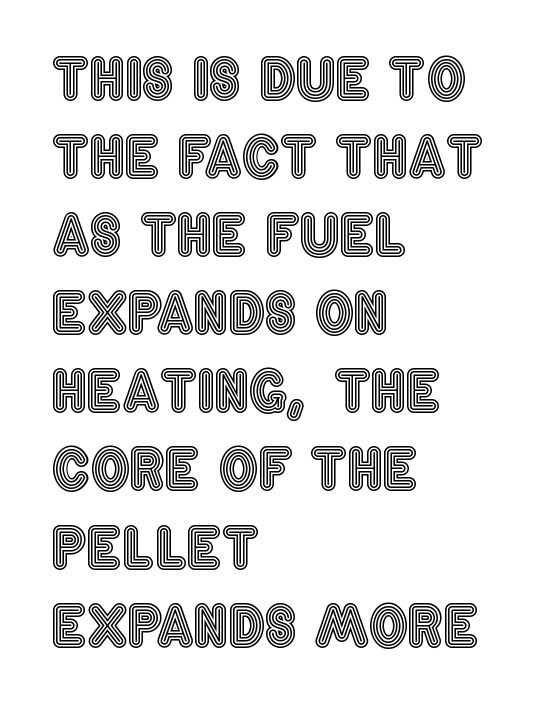
Q: Is the text italic (slanted)? A: No, it is upright.
Q: Is the text underlined? A: No.
Q: How is the paragraph aligned? A: Left-aligned.
Q: Is the spacing between letters normal or unusually wide? A: Normal.
Q: Is the spacing between lines tight, normal or loose? A: Normal.
Q: Width (condensed, normal, or wide)? A: Condensed.
Q: x-height? A: Large.
Q: Monospaced? A: No.
